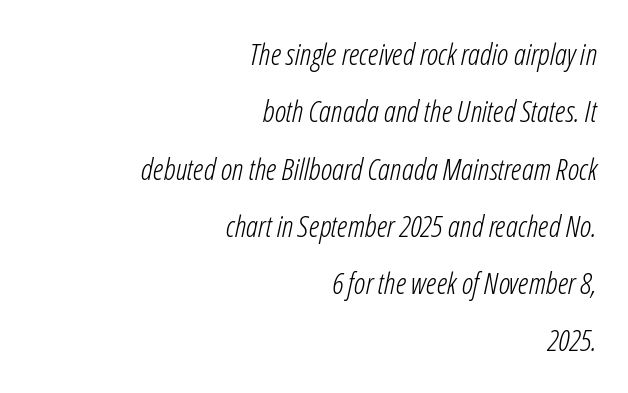
Q: Is the text bold? A: No.
Q: Is the text italic (slanted)? A: Yes, it leans right by about 12 degrees.
Q: Is the text underlined? A: No.
Q: How is the paragraph aligned? A: Right-aligned.
Q: Is the spacing between letters normal or unusually wide? A: Normal.
Q: Is the spacing between lines tight, normal or loose? A: Loose.
Q: Width (condensed, normal, or wide)? A: Condensed.
Q: Stroke contrast? A: Low.
Q: x-height? A: Medium.
Q: Monospaced? A: No.
